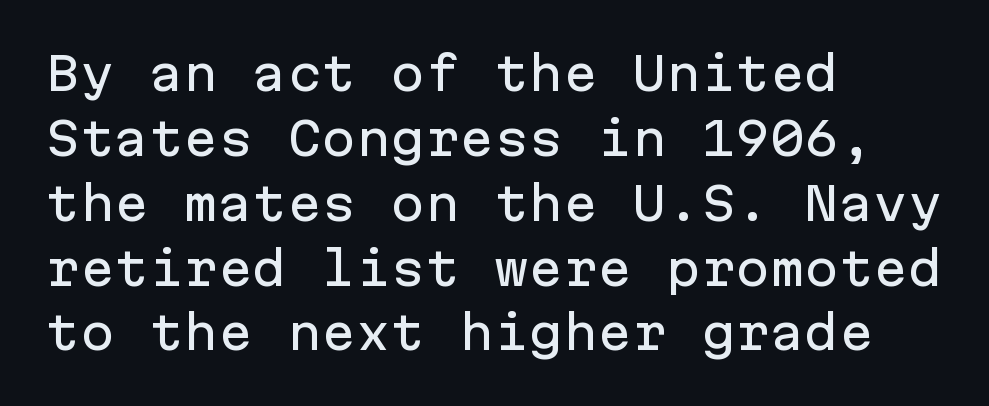
The designer left line spacing at the default. The glyphs in this specimen are sans serif. Typeset ragged right — the left edge is the straight one. Each letter, wide or thin by design, is forced into the same width here. The lettering stays uniformly vertical, giving the passage a roman look. Caption: standard tracking, unaltered.
